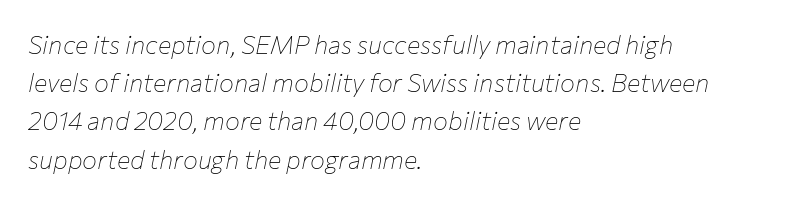
The baseline area is clear. Observe the lean: these are italic letterforms. Standard letterfit; no display-style spreading of the glyphs. Reading down the column, the eye jumps a familiar distance to each next line.
